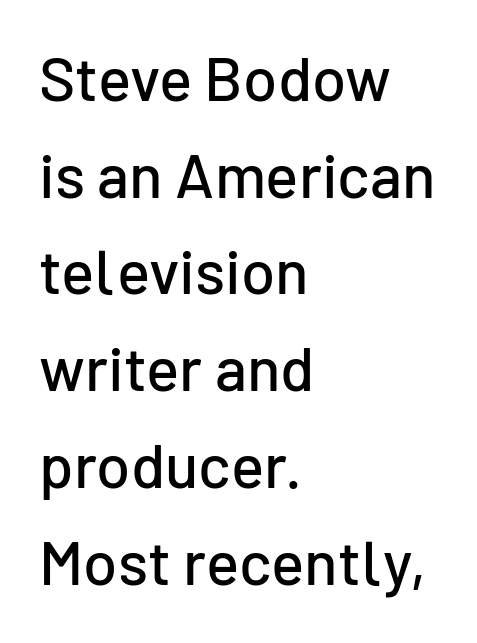
Q: Is the text italic (slanted)? A: No, it is upright.
Q: Is the typeface a serif or a sans-serif typeface? A: Sans-serif.
Q: Is the text underlined? A: No.
Q: How is the paragraph aligned? A: Left-aligned.
Q: Is the spacing between letters normal or unusually wide? A: Normal.
Q: Is the spacing between lines tight, normal or loose? A: Normal.
Q: Width (condensed, normal, or wide)? A: Normal.
Q: Stroke contrast? A: Low.
Q: x-height? A: Medium.
Q: Monospaced? A: No.
